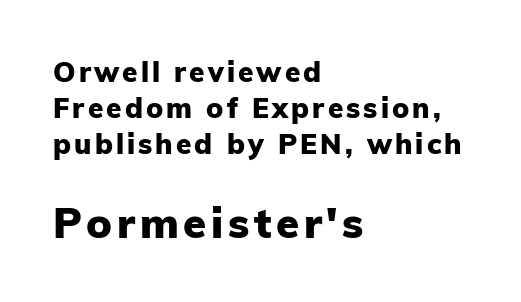
The image shows 42 px heavy sans-serif type, upright; set left-aligned, normal line spacing (1.29x), not underlined; the second (bottom) block is 1.5x larger; low stroke contrast and a medium x-height.
